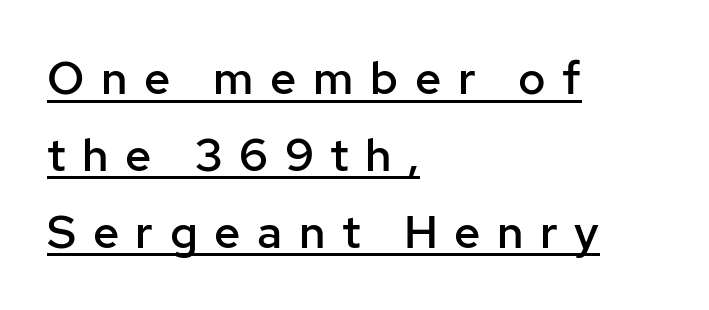
The image shows 46 px semibold sans-serif type, upright; set left-aligned, normal line spacing (1.67x), unusually wide letter spacing (+0.36 em), underlined; low stroke contrast and a medium x-height.
